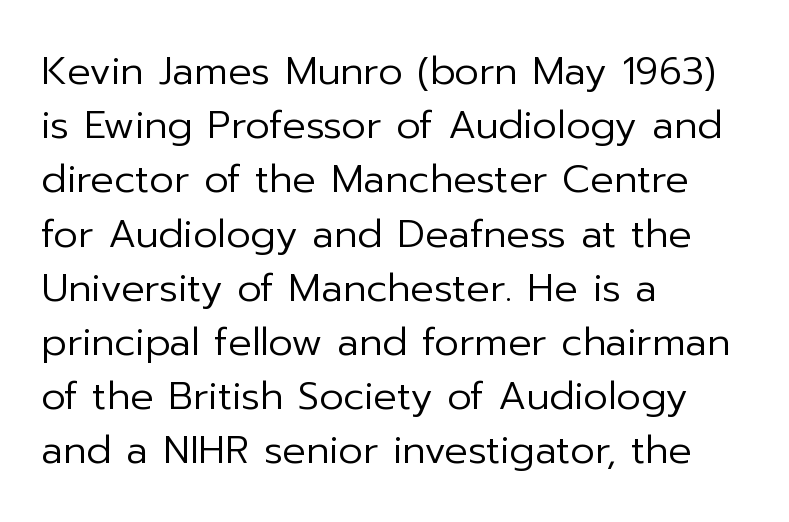
The image shows 39 px regular-weight sans-serif type, upright; set left-aligned, normal line spacing (1.39x), normal letter spacing, not underlined; low stroke contrast and a medium x-height.
